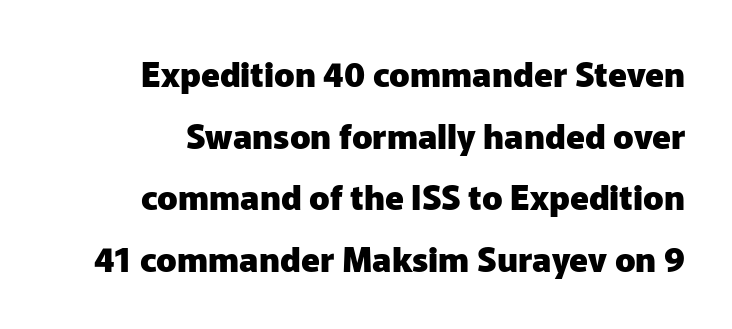
Q: Is the text bold? A: Yes.
Q: Is the text italic (slanted)? A: No, it is upright.
Q: Is the typeface a serif or a sans-serif typeface? A: Sans-serif.
Q: Is the text underlined? A: No.
Q: Is the spacing between letters normal or unusually wide? A: Normal.
Q: Width (condensed, normal, or wide)? A: Normal.
Q: Stroke contrast? A: Low.
Q: x-height? A: Medium.
Q: Monospaced? A: No.
